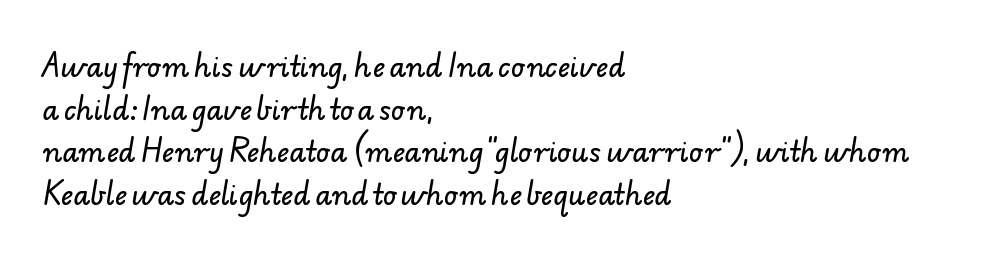
The image shows 27 px text type; set left-aligned, normal line spacing (1.58x), normal letter spacing, not underlined.
